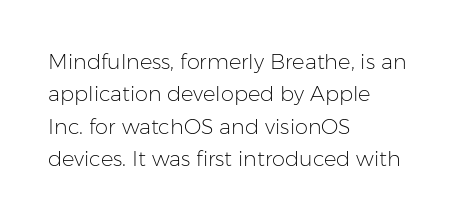
Words float on clear page, feet unadorned. Letters have the restrained weight of plain body copy at most. Horizontal alignment here is leftward, the default for most running prose. Whoever set this chose a conventional vertical rhythm. This sample uses an upright cut, with every glyph sitting square on the baseline.
